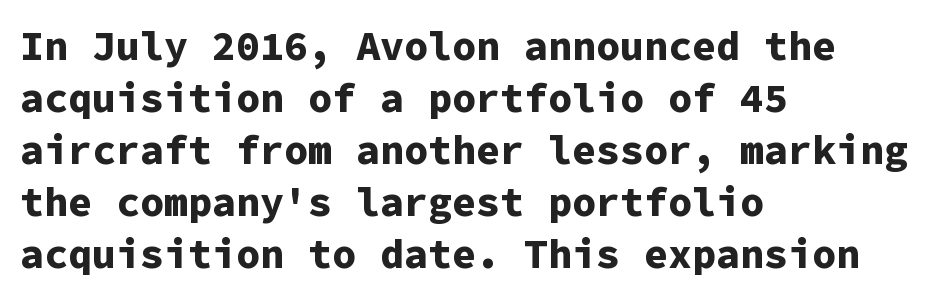
The image shows 40 px bold sans-serif type, upright, monospaced; set left-aligned, normal line spacing (1.3x), normal letter spacing, not underlined; low stroke contrast and a medium x-height.
